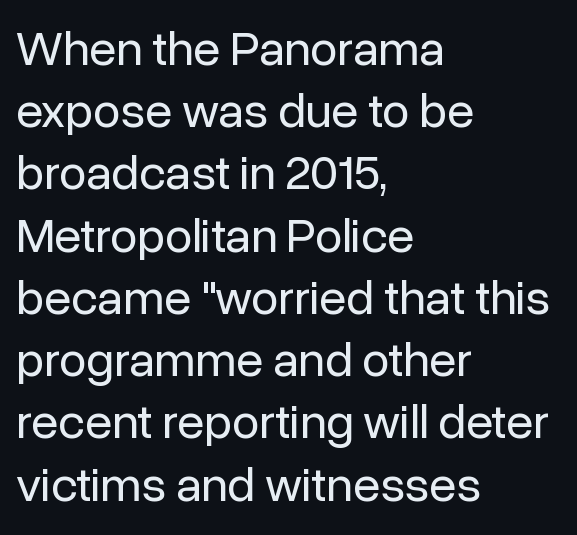
{"serif": "no", "italic": "no", "bold": "no", "weight": "regular", "width": "normal", "stroke_contrast": "low", "x_height": "medium", "monospaced": "no", "underline": "no", "align": "left", "line_spacing": "normal", "line_spacing_ratio": 1.27, "letter_spacing": "normal", "letter_spacing_em": 0.0, "glyph_px": 49}
